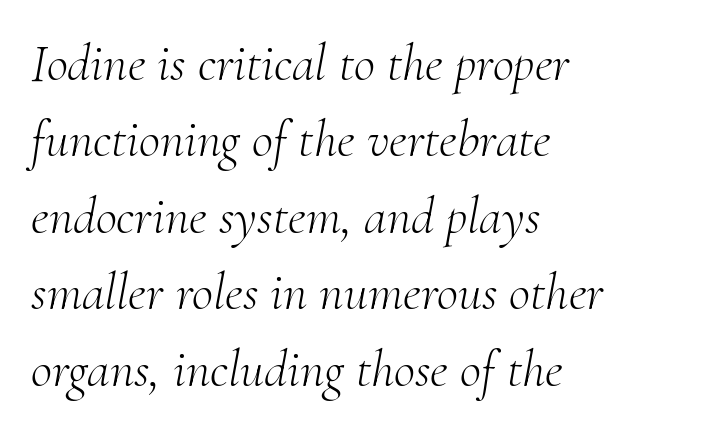
The image shows 52 px light serif type, italic (leaning right); set left-aligned, normal line spacing (1.47x), normal letter spacing, not underlined; medium stroke contrast and a small x-height.
